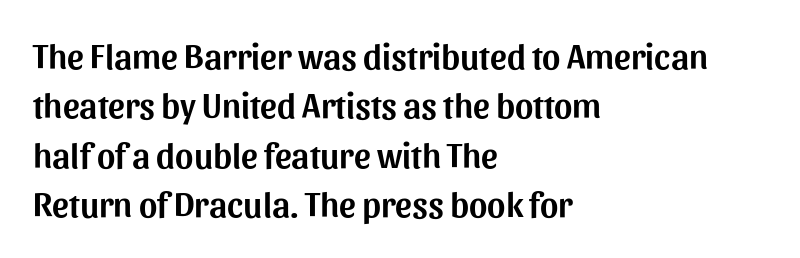
{"serif": "no", "italic": "no", "width": "normal", "stroke_contrast": "medium", "x_height": "medium", "monospaced": "no", "underline": "no", "align": "left", "line_spacing": "normal", "line_spacing_ratio": 1.41, "letter_spacing": "normal", "letter_spacing_em": 0.0, "glyph_px": 35}
